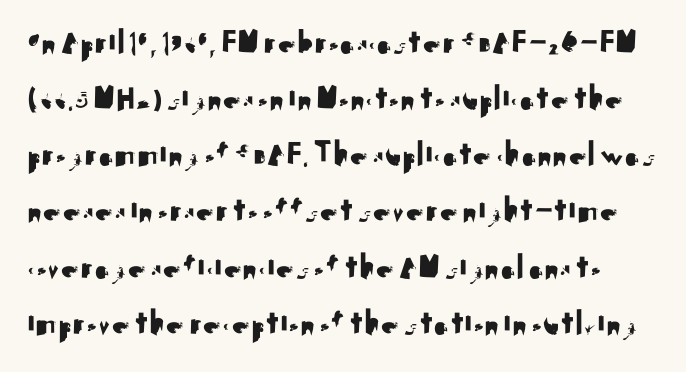
The image shows 36 px sans-serif type, upright; set normal line spacing (1.56x), normal letter spacing, not underlined; medium stroke contrast and a small x-height.
